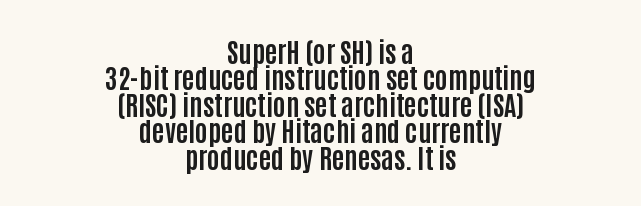
Q: Is the text bold? A: Yes.
Q: Is the text italic (slanted)? A: No, it is upright.
Q: Is the text underlined? A: No.
Q: How is the paragraph aligned? A: Centered.
Q: Is the spacing between letters normal or unusually wide? A: Normal.
Q: Is the spacing between lines tight, normal or loose? A: Tight.
